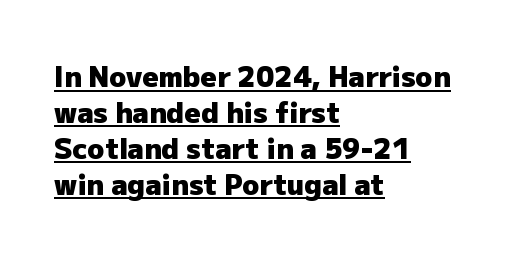
Strong, thick strokes mark this as bold type. The typesetter chose a ragged-right arrangement here. This rendering features underlined lettering. The designer went with a sans here, leaving each stem footless. Whoever set this chose a conventional vertical rhythm.
